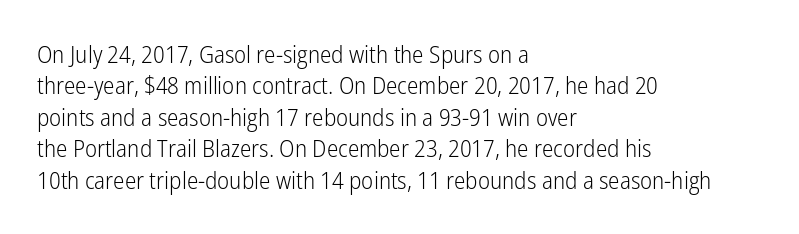
What stands out about the letter spacing? Nothing — it is the standard amount. Unmarked baselines from the first word to the last. The rendering anchors every line to the left-hand side. Regarding leading, the lines here are spaced in the standard way. Compared with a typical body face, this is equally light or lighter still. In terms of posture, this sample is upright.
